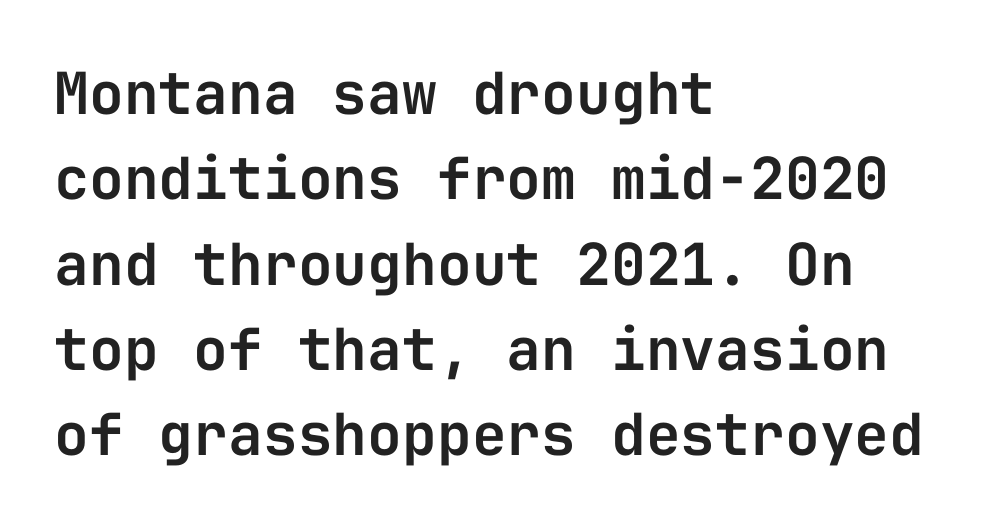
In terms of posture, this sample is upright. If you measured baseline to baseline, you'd find a middling distance. The typesetter chose a ragged-right arrangement here. The baseline area is clear.
